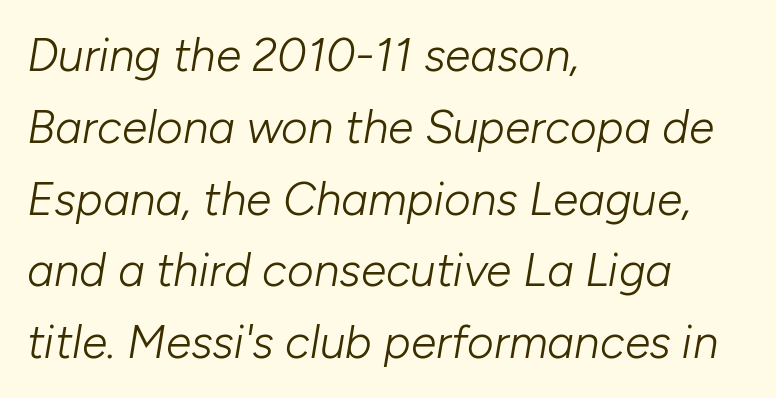
{"italic": "yes", "lean": "right", "slant_degrees": 10, "bold": "no", "weight": "light", "width": "normal", "stroke_contrast": "low", "x_height": "medium", "monospaced": "no", "underline": "no", "align": "left", "line_spacing": "normal", "line_spacing_ratio": 1.56, "letter_spacing": "normal", "letter_spacing_em": 0.0, "glyph_px": 46}
